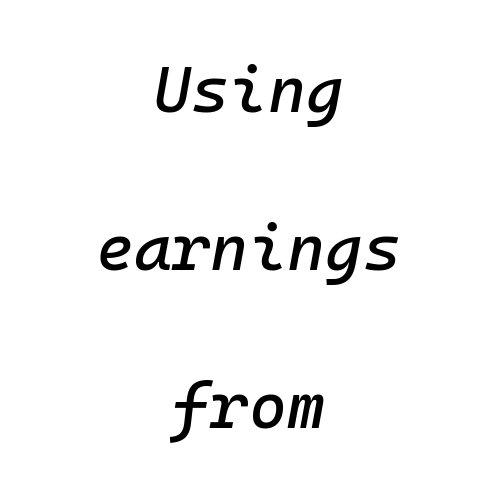
The image shows 65 px text type, italic (leaning right), monospaced; set centered, loose line spacing (2.43x), normal letter spacing, not underlined; low stroke contrast and a medium x-height.
